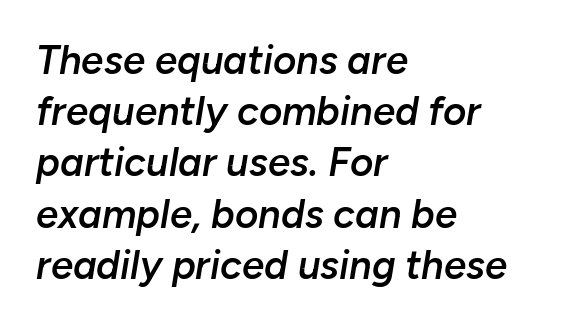
The image shows 40 px semibold type, italic (leaning right); set left-aligned, normal line spacing (1.28x), normal letter spacing, not underlined; low stroke contrast and a medium x-height.
